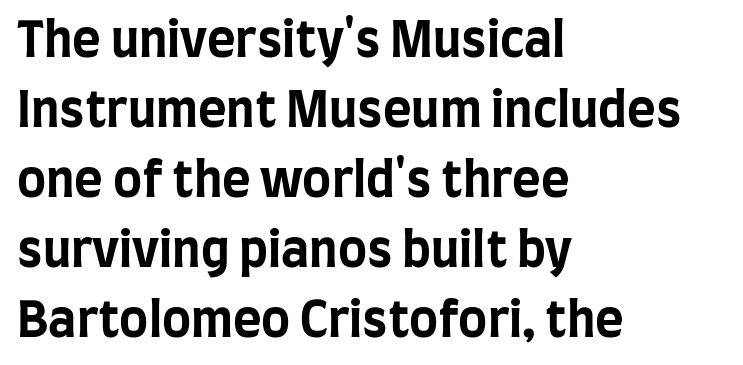
Letter spacing: default. Typographic density is high because the face is bold. Reading down the block, your eye returns to a fixed left position each line. Reading down the column, the eye jumps a familiar distance to each next line.
